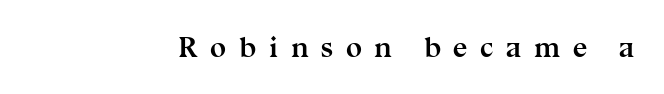
Here the designer chose a conventional face with non-uniform glyph widths. Observe the wide spacing: letters keep a clear distance from each other. The typeface chosen for these lines features serifs. The type sits square on the baseline with zero lean. Unmarked baselines from the first word to the last. Notice how thick the strokes are: this is what a full bold looks like.
